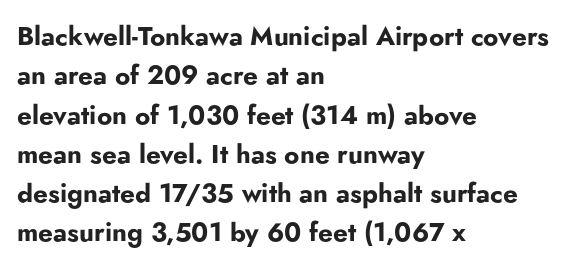
{"italic": "no", "bold": "yes", "underline": "no", "align": "left", "line_spacing": "normal", "line_spacing_ratio": 1.51, "letter_spacing": "normal", "letter_spacing_em": 0.0, "glyph_px": 26}
